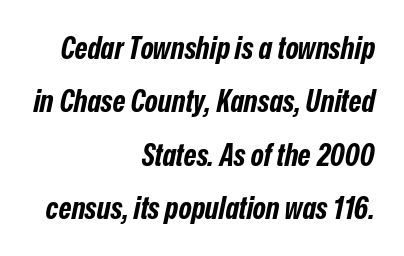
The image shows 31 px bold, condensed type, italic (leaning right); set right-aligned, line spacing 1.72x, normal letter spacing, not underlined; low stroke contrast and a medium x-height.
